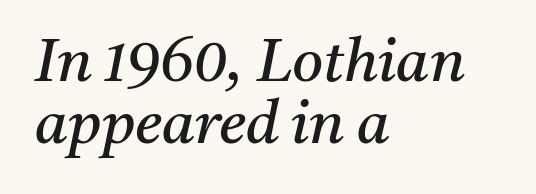
Q: Is the text bold? A: No.
Q: Is the text italic (slanted)? A: Yes, it leans right by about 11 degrees.
Q: Is the typeface a serif or a sans-serif typeface? A: Serif.
Q: Is the text underlined? A: No.
Q: How is the paragraph aligned? A: Left-aligned.
Q: Is the spacing between letters normal or unusually wide? A: Normal.
Q: Is the spacing between lines tight, normal or loose? A: Tight.
Q: Width (condensed, normal, or wide)? A: Normal.
Q: Stroke contrast? A: Medium.
Q: x-height? A: Medium.
Q: Monospaced? A: No.
